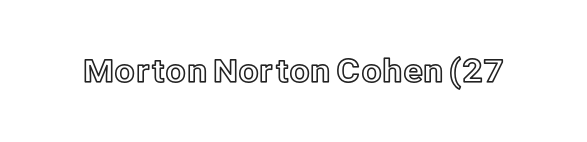
Check the space under the baseline: it is left empty. The type is set solid horizontally, with unmodified tracking. Is this a fixed-width face? No — the glyphs have proportional, varying widths. The letters stand upright; this is a roman face.
